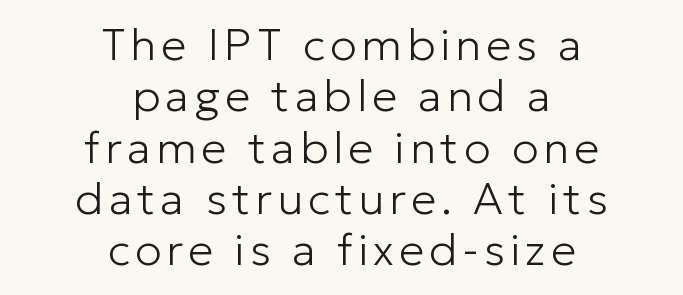
The image shows 45 px light sans-serif type, upright; set centered, tight line spacing (1.14x), not underlined; low stroke contrast and a medium x-height.
